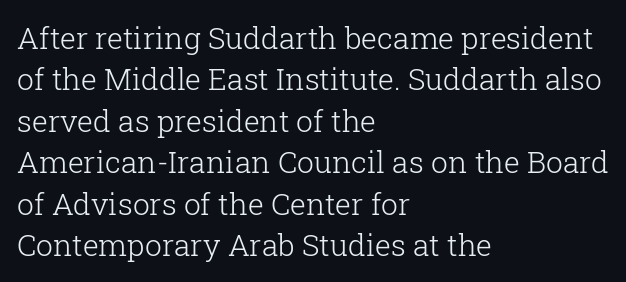
{"serif": "yes", "italic": "no", "bold": "no", "weight": "light", "width": "normal", "stroke_contrast": "low", "x_height": "medium", "monospaced": "no", "underline": "no", "align": "left", "line_spacing": "normal", "line_spacing_ratio": 1.38, "letter_spacing": "normal", "letter_spacing_em": 0.0, "glyph_px": 30}
